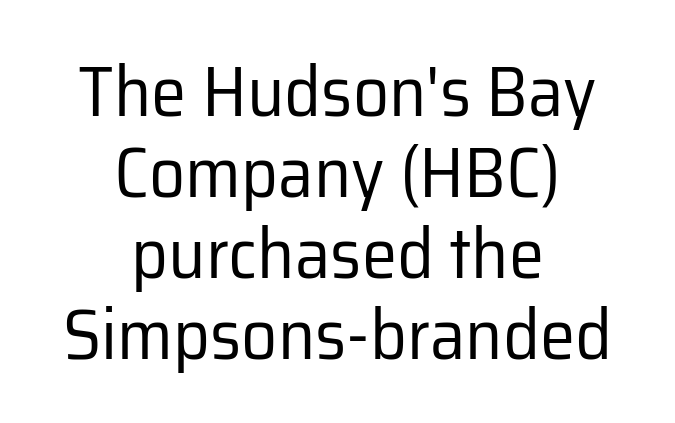
Q: Is the text bold? A: No.
Q: Is the text italic (slanted)? A: No, it is upright.
Q: Is the typeface a serif or a sans-serif typeface? A: Sans-serif.
Q: Is the text underlined? A: No.
Q: How is the paragraph aligned? A: Centered.
Q: Is the spacing between letters normal or unusually wide? A: Normal.
Q: Is the spacing between lines tight, normal or loose? A: Tight.
Q: Width (condensed, normal, or wide)? A: Normal.
Q: Stroke contrast? A: Low.
Q: x-height? A: Medium.
Q: Monospaced? A: No.
